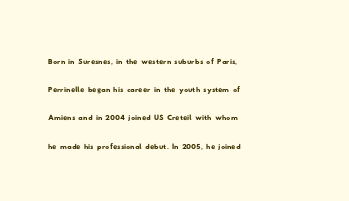
{"underline": "no", "align": "left", "line_spacing": "normal", "line_spacing_ratio": 1.41, "letter_spacing": "normal", "letter_spacing_em": 0.0, "glyph_px": 20}
